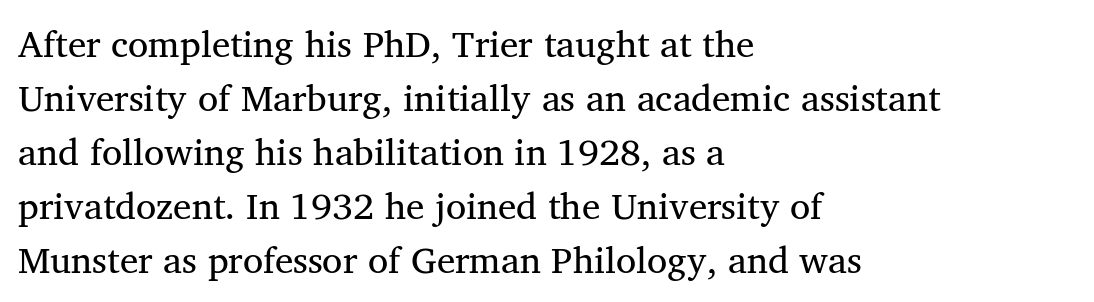
The image shows 37 px regular-weight serif type; set left-aligned, normal line spacing (1.46x), normal letter spacing, not underlined; medium stroke contrast and a medium x-height.
